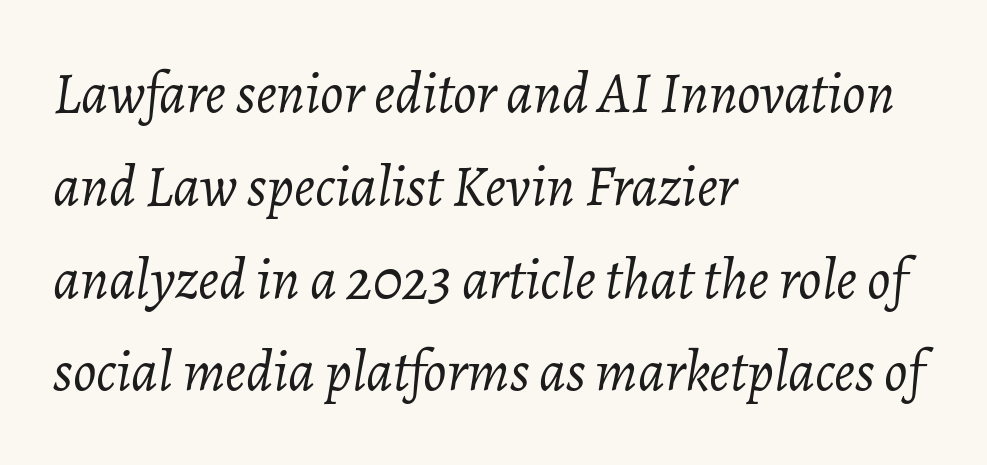
The image shows 58 px light type, italic (leaning right); set left-aligned, normal line spacing (1.6x), normal letter spacing, not underlined; low stroke contrast and a medium x-height.
